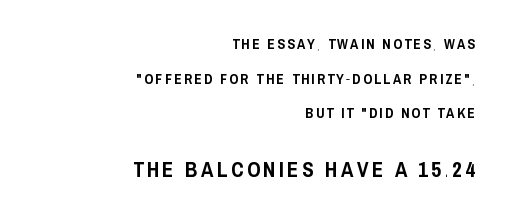
Q: Is the text italic (slanted)? A: No, it is upright.
Q: Is the text underlined? A: No.
Q: How is the paragraph aligned? A: Right-aligned.
Q: Is the spacing between lines tight, normal or loose? A: Loose.
Q: Which block of text is set in a larger size, the first (top) or the second (bottom)? A: The second (bottom) one.
